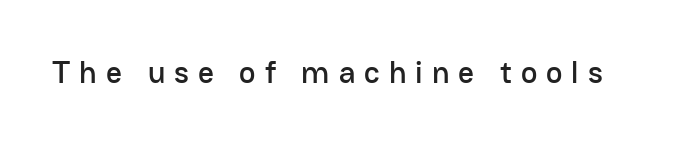
Q: Is the text italic (slanted)? A: No, it is upright.
Q: Is the typeface a serif or a sans-serif typeface? A: Sans-serif.
Q: Is the text underlined? A: No.
Q: Is the spacing between letters normal or unusually wide? A: Unusually wide.
Q: Width (condensed, normal, or wide)? A: Normal.
Q: Stroke contrast? A: Low.
Q: x-height? A: Medium.
Q: Monospaced? A: No.
